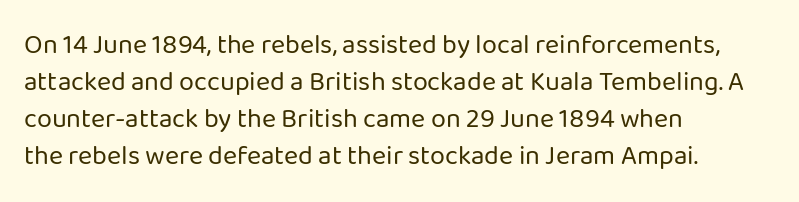
The image shows 27 px text type, upright; set left-aligned, normal line spacing (1.37x), normal letter spacing, not underlined.
